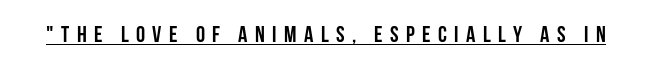
The image shows 23 px bold type, upright; set unusually wide letter spacing (+0.32 em), underlined.
